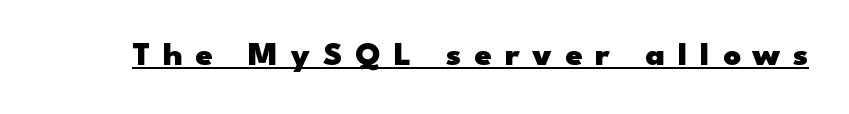
{"serif": "no", "italic": "no", "bold": "yes", "weight": "heavy", "width": "wide", "stroke_contrast": "low", "x_height": "small", "monospaced": "no", "underline": "yes", "letter_spacing": "wide", "letter_spacing_em": 0.38, "glyph_px": 34}
